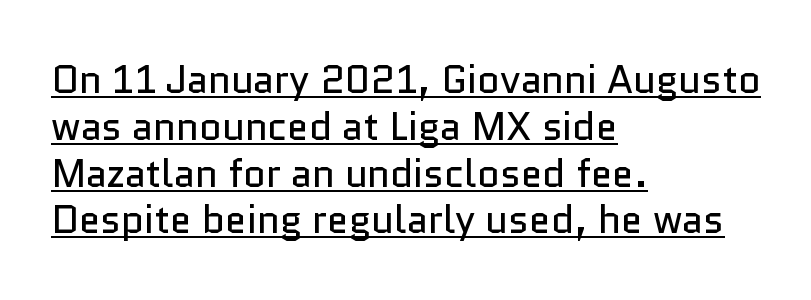
The image shows 39 px regular-weight sans-serif type, upright; set left-aligned, line spacing 1.2x, normal letter spacing, underlined; low stroke contrast and a medium x-height.
